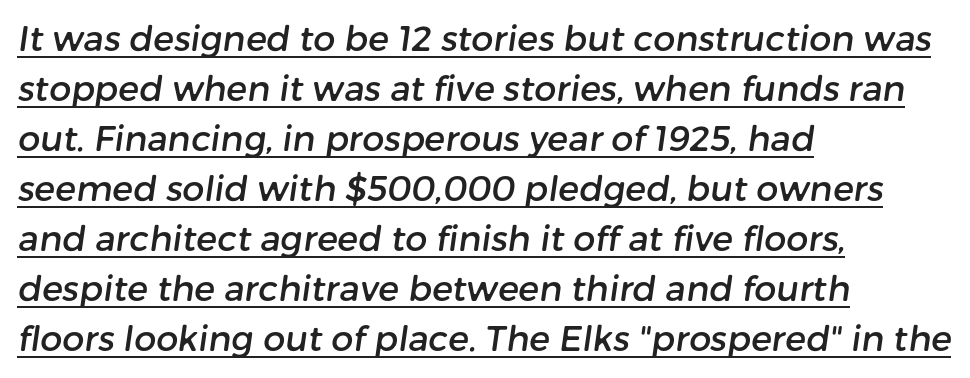
Default kerning and tracking; the words read as compact shapes. Which margin do the lines hug? The left one — the right edge is uneven. Does a line run under the words? Yes, clearly. Spacing verdict: proportional, widths tailored to each character. The characters display no serif detailing; their extremities are plain.
